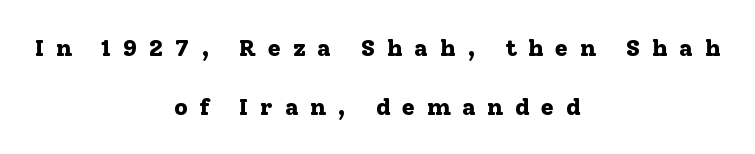
Q: Is the text bold? A: Yes.
Q: Is the text italic (slanted)? A: No, it is upright.
Q: Is the text underlined? A: No.
Q: How is the paragraph aligned? A: Centered.
Q: Is the spacing between letters normal or unusually wide? A: Unusually wide.
Q: Is the spacing between lines tight, normal or loose? A: Loose.
